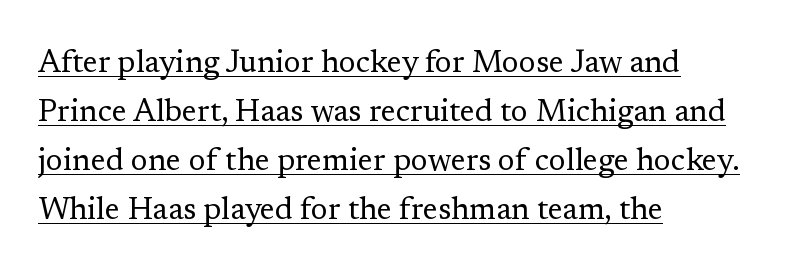
The image shows 31 px regular-weight serif type, upright; set left-aligned, normal line spacing (1.58x), normal letter spacing, underlined; low stroke contrast and a medium x-height.
